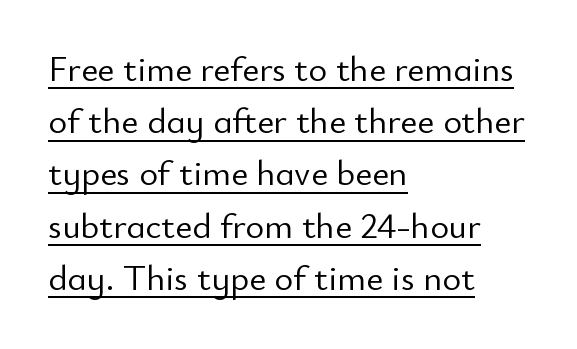
Q: Is the text bold? A: No.
Q: Is the text italic (slanted)? A: No, it is upright.
Q: Is the typeface a serif or a sans-serif typeface? A: Sans-serif.
Q: Is the text underlined? A: Yes.
Q: How is the paragraph aligned? A: Left-aligned.
Q: Is the spacing between letters normal or unusually wide? A: Normal.
Q: Is the spacing between lines tight, normal or loose? A: Normal.
Q: Width (condensed, normal, or wide)? A: Normal.
Q: Stroke contrast? A: Low.
Q: x-height? A: Small.
Q: Monospaced? A: No.
